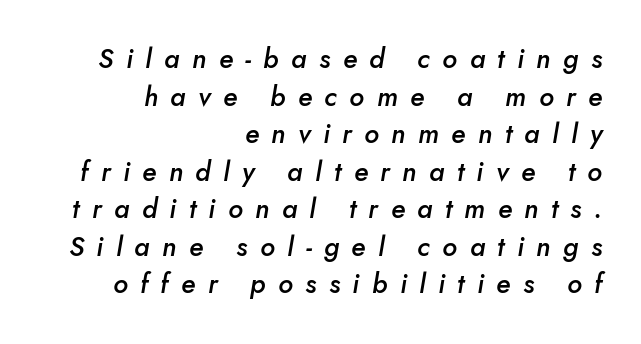
Q: Is the text bold? A: Semi-bold.
Q: Is the text italic (slanted)? A: Yes, it leans right by about 10 degrees.
Q: Is the text underlined? A: No.
Q: How is the paragraph aligned? A: Right-aligned.
Q: Is the spacing between letters normal or unusually wide? A: Unusually wide.
Q: Is the spacing between lines tight, normal or loose? A: Normal.
